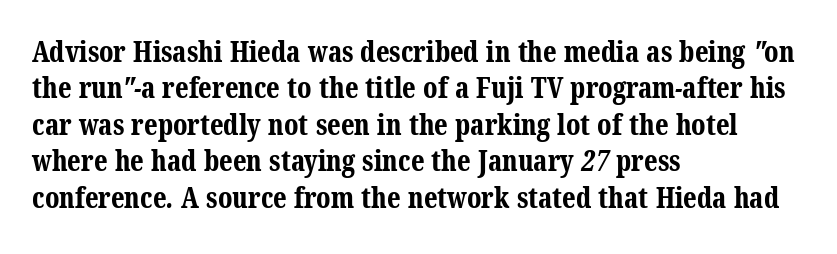
Q: Is the text bold? A: Yes.
Q: Is the typeface a serif or a sans-serif typeface? A: Serif.
Q: Is the text underlined? A: No.
Q: How is the paragraph aligned? A: Left-aligned.
Q: Is the spacing between letters normal or unusually wide? A: Normal.
Q: Is the spacing between lines tight, normal or loose? A: Normal.
Q: Width (condensed, normal, or wide)? A: Normal.
Q: Stroke contrast? A: Medium.
Q: x-height? A: Medium.
Q: Monospaced? A: No.
